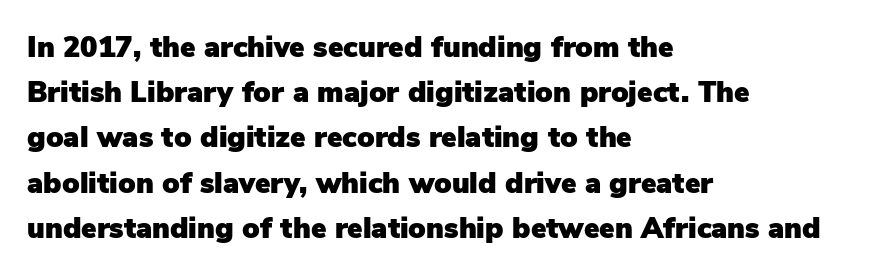
Q: Is the text italic (slanted)? A: No, it is upright.
Q: Is the typeface a serif or a sans-serif typeface? A: Sans-serif.
Q: Is the text underlined? A: No.
Q: How is the paragraph aligned? A: Left-aligned.
Q: Is the spacing between letters normal or unusually wide? A: Normal.
Q: Is the spacing between lines tight, normal or loose? A: Normal.
Q: Width (condensed, normal, or wide)? A: Normal.
Q: Stroke contrast? A: Low.
Q: x-height? A: Medium.
Q: Monospaced? A: No.
